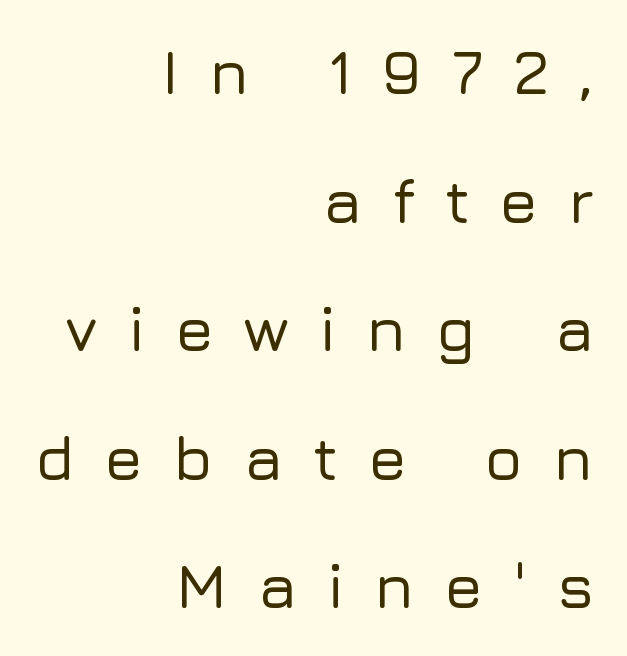
The image shows 63 px sans-serif type, upright; set right-aligned, loose line spacing (2.04x), unusually wide letter spacing (+0.47 em), not underlined; low stroke contrast and a medium x-height.
